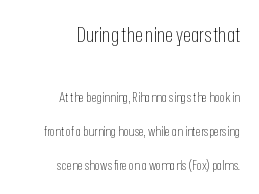
The image shows 21 px text type, upright; set right-aligned, loose line spacing (2.41x), normal letter spacing, not underlined; the first (top) block is 1.5x larger.
